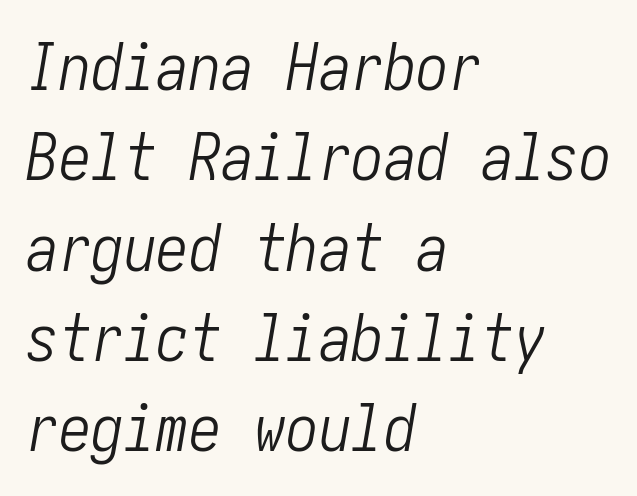
Evenly set lines give the paragraph a standard silhouette. Compared with ordinary roman type, these characters are visibly tilted. Descender tails drop into unmarked territory. The ragged edge is on the right, which tells us the setting is flush left. The face looks like a standard text weight, possibly lighter. Is the letter spacing exaggerated? No — it looks like the ordinary default.
